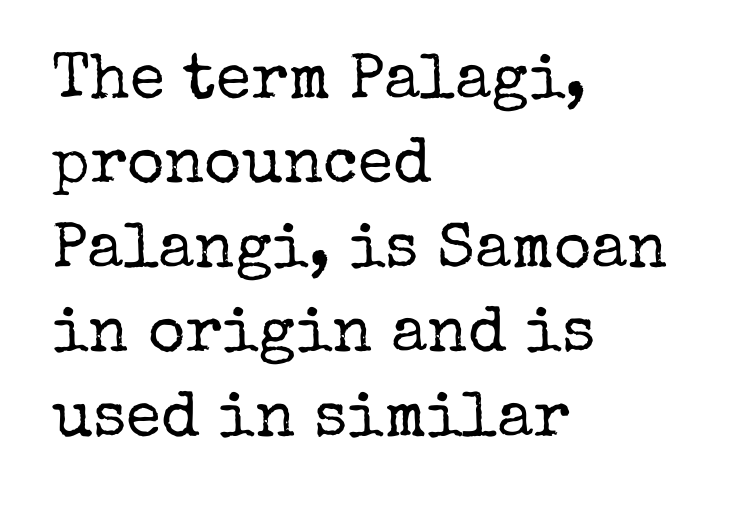
{"serif": "yes", "italic": "no", "bold": "no", "weight": "regular", "width": "normal", "stroke_contrast": "low", "x_height": "medium", "monospaced": "no", "underline": "no", "align": "left", "line_spacing": "normal", "line_spacing_ratio": 1.32, "letter_spacing": "normal", "letter_spacing_em": 0.0, "glyph_px": 64}
